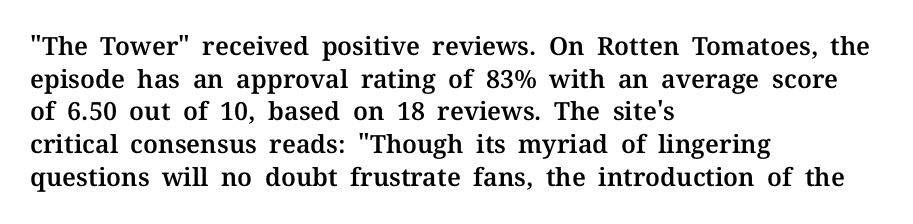
The tracking reads as untouched default to a designer's eye. Has an underline been added? It has not. Where is the straight margin? On the left. A typesetter would call this leading conventional body-copy spacing.
